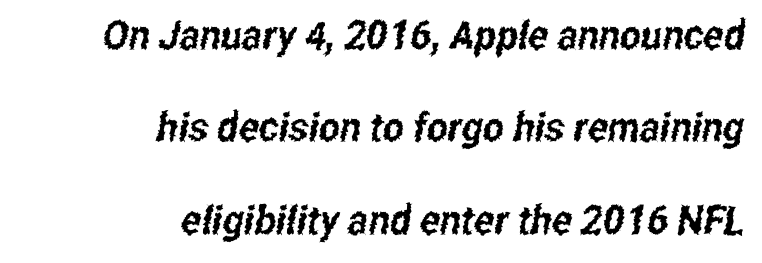
The leading is generous, giving the passage an open texture. The horizontal fit of the characters is conventional and even. Proportional: the letters do not fall into vertical columns. Nope, no serifs anywhere on these letters. The setting favours the right margin, as signatures and pull-quotes sometimes do.
